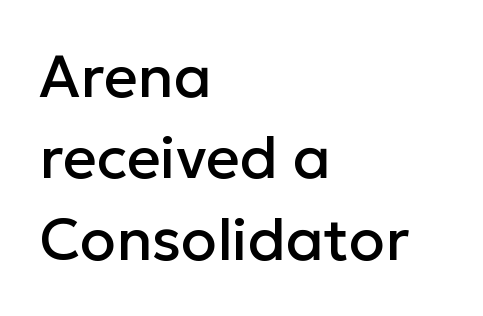
{"serif": "no", "italic": "no", "width": "normal", "stroke_contrast": "low", "x_height": "medium", "monospaced": "no", "underline": "no", "align": "left", "line_spacing": "normal", "line_spacing_ratio": 1.38, "letter_spacing": "normal", "letter_spacing_em": 0.0, "glyph_px": 59}
